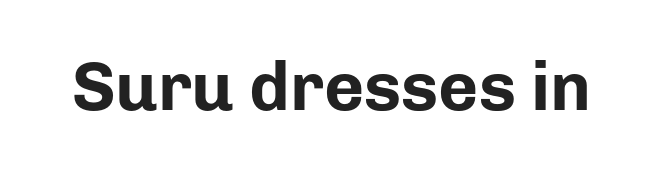
Q: Is the text bold? A: Yes.
Q: Is the text italic (slanted)? A: No, it is upright.
Q: Is the typeface a serif or a sans-serif typeface? A: Sans-serif.
Q: Is the text underlined? A: No.
Q: Is the spacing between letters normal or unusually wide? A: Normal.
Q: Width (condensed, normal, or wide)? A: Normal.
Q: Stroke contrast? A: Low.
Q: x-height? A: Medium.
Q: Monospaced? A: No.
